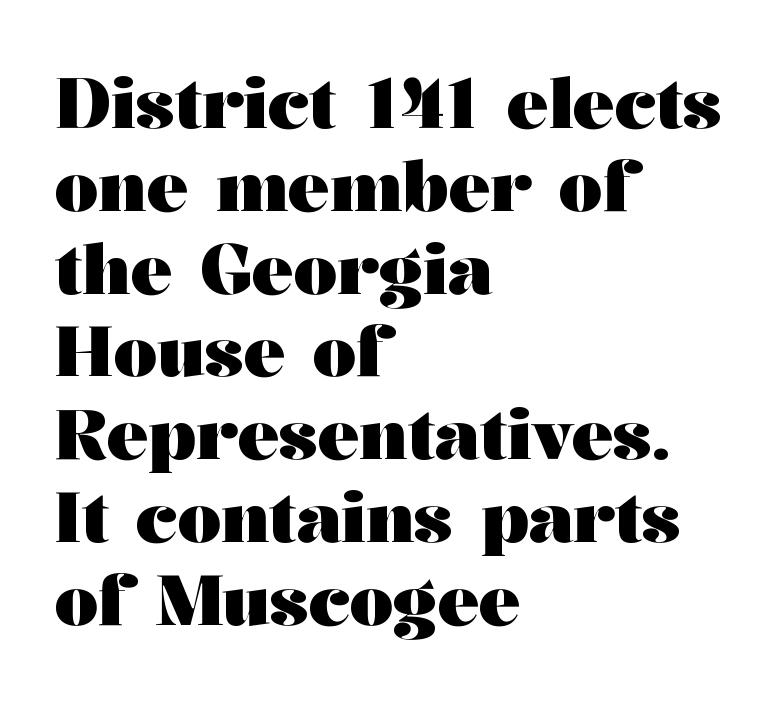
The image shows 69 px heavy, wide serif type, upright; set left-aligned, line spacing 1.2x, normal letter spacing, not underlined; medium stroke contrast and a medium x-height.
